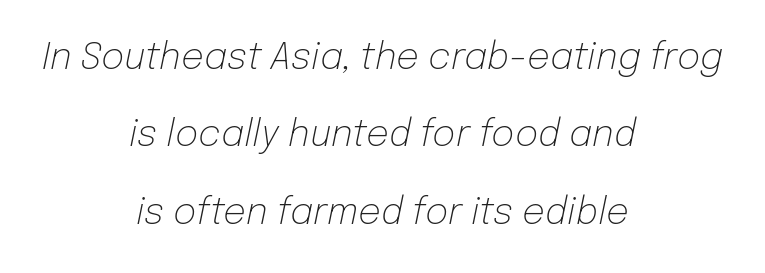
{"italic": "yes", "lean": "right", "slant_degrees": 12, "bold": "no", "weight": "light", "width": "normal", "stroke_contrast": "low", "x_height": "medium", "monospaced": "no", "underline": "no", "align": "center", "line_spacing": "loose", "line_spacing_ratio": 2.15, "letter_spacing": "normal", "letter_spacing_em": 0.0, "glyph_px": 36}
